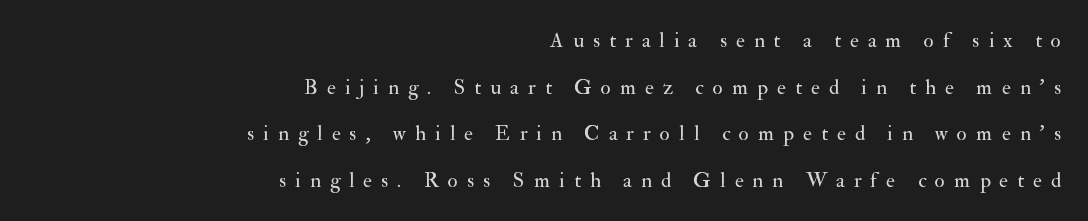
{"italic": "no", "bold": "no", "underline": "no", "align": "right", "line_spacing": "loose", "line_spacing_ratio": 2.22, "letter_spacing": "wide", "letter_spacing_em": 0.43, "glyph_px": 21}
